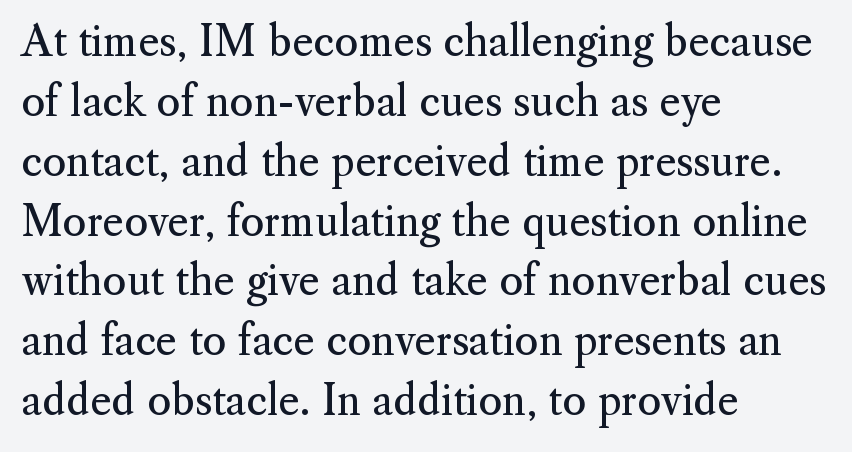
{"serif": "yes", "italic": "no", "bold": "no", "weight": "regular", "width": "normal", "stroke_contrast": "medium", "x_height": "small", "monospaced": "no", "underline": "no", "align": "left", "line_spacing": "normal", "line_spacing_ratio": 1.46, "letter_spacing": "normal", "letter_spacing_em": 0.0, "glyph_px": 41}
